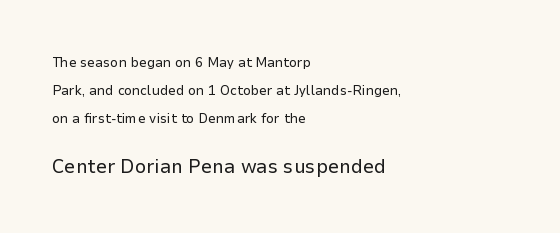
Horizontally, the lines are justified to the leading edge only. Whoever set this made the second block the dominant, larger element. The designer dialed line spacing up above the default. The font's upright variant was chosen for this text. Weight: in the light-to-regular range.
